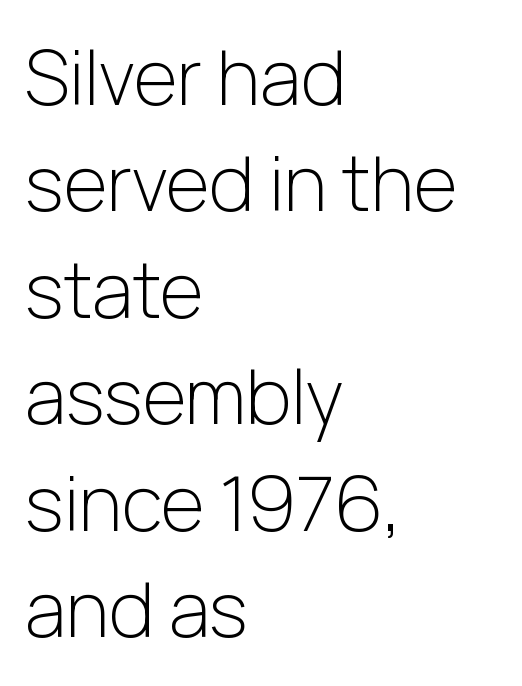
{"serif": "no", "italic": "no", "bold": "no", "weight": "light", "width": "normal", "stroke_contrast": "low", "x_height": "medium", "monospaced": "no", "underline": "no", "align": "left", "line_spacing": "normal", "line_spacing_ratio": 1.42, "letter_spacing": "normal", "letter_spacing_em": 0.0, "glyph_px": 75}
